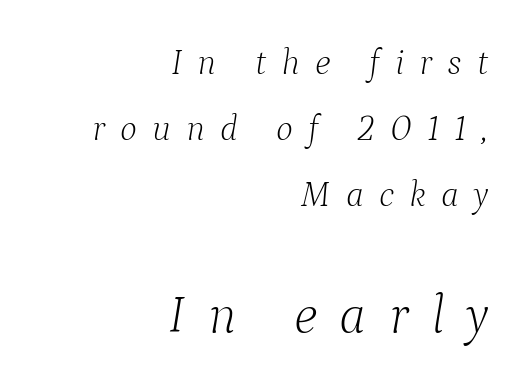
The image shows 54 px light serif type, italic (leaning right); set right-aligned, line spacing 1.84x, unusually wide letter spacing (+0.42 em), not underlined; the second (bottom) block is 1.5x larger; low stroke contrast and a medium x-height.
